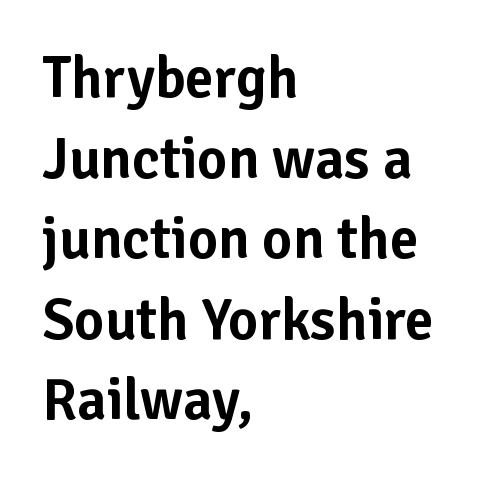
Q: Is the text italic (slanted)? A: No, it is upright.
Q: Is the typeface a serif or a sans-serif typeface? A: Sans-serif.
Q: Is the text underlined? A: No.
Q: How is the paragraph aligned? A: Left-aligned.
Q: Is the spacing between letters normal or unusually wide? A: Normal.
Q: Is the spacing between lines tight, normal or loose? A: Normal.
Q: Width (condensed, normal, or wide)? A: Normal.
Q: Stroke contrast? A: Low.
Q: x-height? A: Medium.
Q: Monospaced? A: No.
